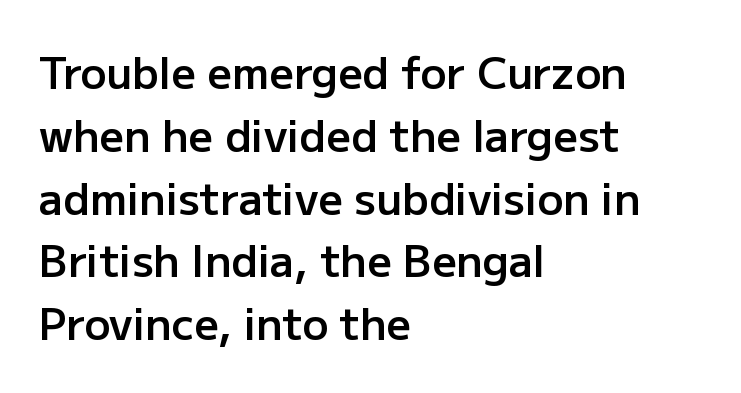
Q: Is the text bold? A: Semi-bold.
Q: Is the text italic (slanted)? A: No, it is upright.
Q: Is the typeface a serif or a sans-serif typeface? A: Sans-serif.
Q: Is the text underlined? A: No.
Q: How is the paragraph aligned? A: Left-aligned.
Q: Is the spacing between letters normal or unusually wide? A: Normal.
Q: Is the spacing between lines tight, normal or loose? A: Normal.
Q: Width (condensed, normal, or wide)? A: Normal.
Q: Stroke contrast? A: Low.
Q: x-height? A: Medium.
Q: Monospaced? A: No.
